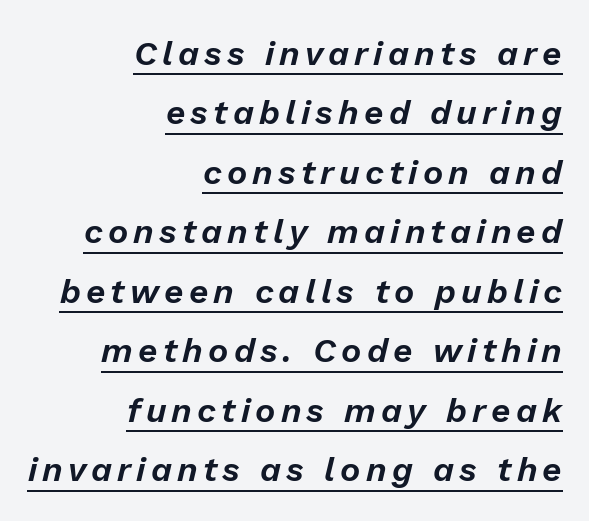
A typesetter would call this proportional, since set widths differ per character. Italic: yes, the glyphs are oblique. Right-aligned paragraph, ragged on the left. What decoration does the sample have? An underline.
